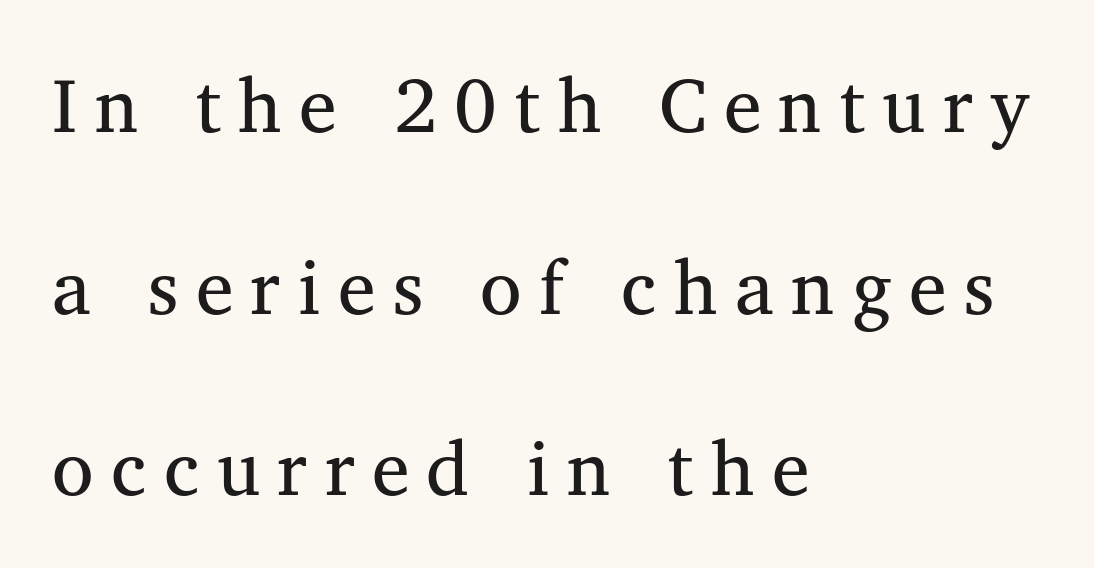
{"serif": "yes", "italic": "no", "bold": "no", "weight": "regular", "width": "normal", "stroke_contrast": "medium", "x_height": "medium", "monospaced": "no", "underline": "no", "align": "left", "line_spacing": "loose", "line_spacing_ratio": 2.39, "letter_spacing": "wide", "letter_spacing_em": 0.23, "glyph_px": 76}
